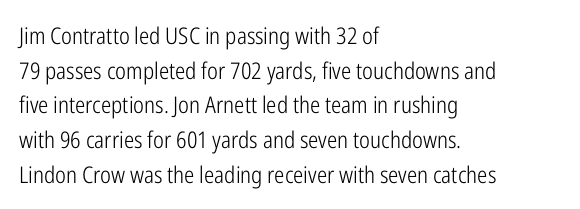
Q: Is the text bold? A: No.
Q: Is the text italic (slanted)? A: No, it is upright.
Q: Is the text underlined? A: No.
Q: How is the paragraph aligned? A: Left-aligned.
Q: Is the spacing between letters normal or unusually wide? A: Normal.
Q: Is the spacing between lines tight, normal or loose? A: Normal.
